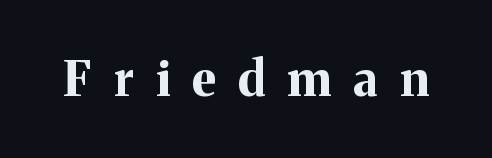
The image shows 48 px bold serif type, upright; set unusually wide letter spacing (+0.46 em), not underlined; medium stroke contrast and a medium x-height.
